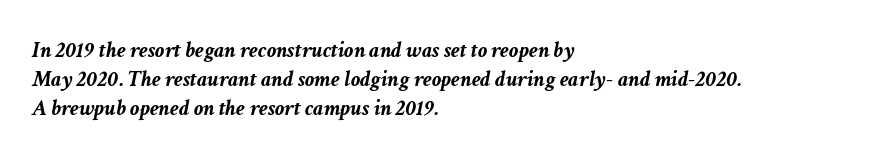
Q: Is the text bold? A: Yes.
Q: Is the text italic (slanted)? A: Yes, it leans right by about 11 degrees.
Q: Is the text underlined? A: No.
Q: How is the paragraph aligned? A: Left-aligned.
Q: Is the spacing between letters normal or unusually wide? A: Normal.
Q: Is the spacing between lines tight, normal or loose? A: Normal.
